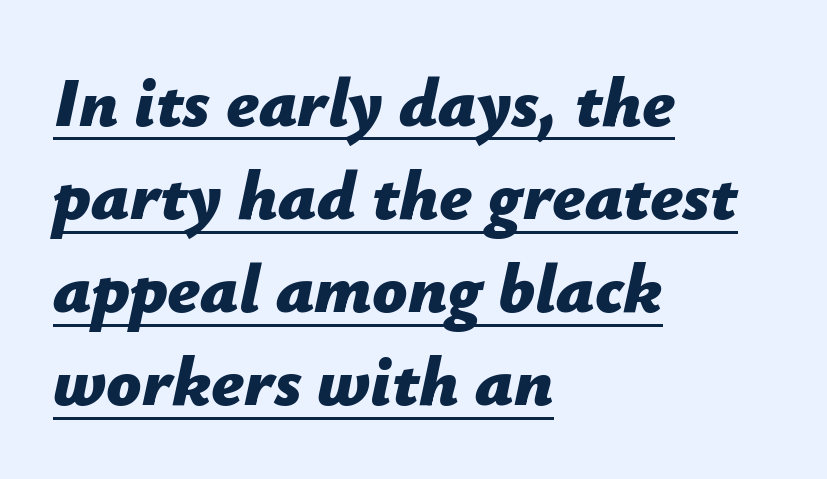
Note the varied advance widths — an 'i' is clearly narrower than an 'm'. The ragged edge is on the right, which tells us the setting is flush left. The glyphs are accompanied by a horizontal stroke just below them. If you drew a line through each stem, it would be angled. Short note: letters normally spaced. Notice how thick the strokes are: this is what a full bold looks like.
